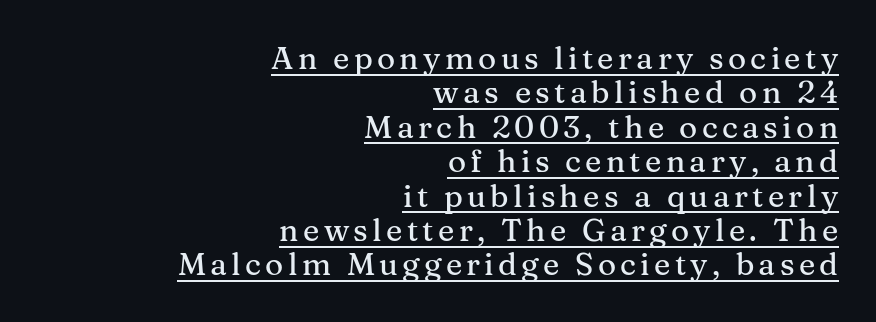
The image shows 31 px serif type, upright; set right-aligned, tight line spacing (1.11x), underlined; medium stroke contrast and a medium x-height.
